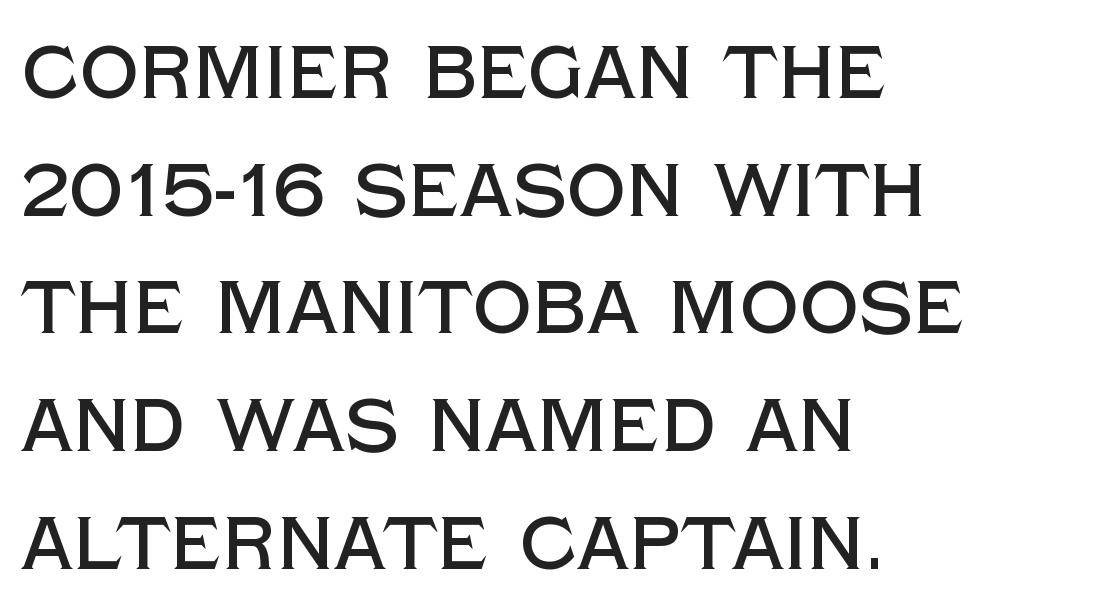
Q: Is the text italic (slanted)? A: No, it is upright.
Q: Is the typeface a serif or a sans-serif typeface? A: Sans-serif.
Q: Is the text underlined? A: No.
Q: How is the paragraph aligned? A: Left-aligned.
Q: Is the spacing between letters normal or unusually wide? A: Normal.
Q: Is the spacing between lines tight, normal or loose? A: Normal.
Q: Width (condensed, normal, or wide)? A: Normal.
Q: x-height? A: Large.
Q: Monospaced? A: No.
